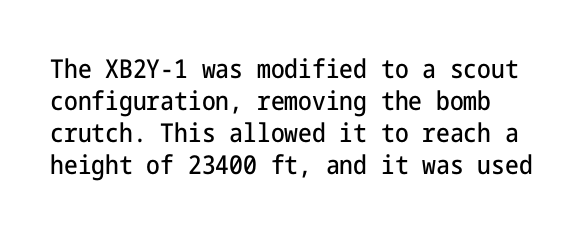
{"italic": "no", "underline": "no", "line_spacing_ratio": 1.23, "letter_spacing": "normal", "letter_spacing_em": 0.0, "glyph_px": 26}
